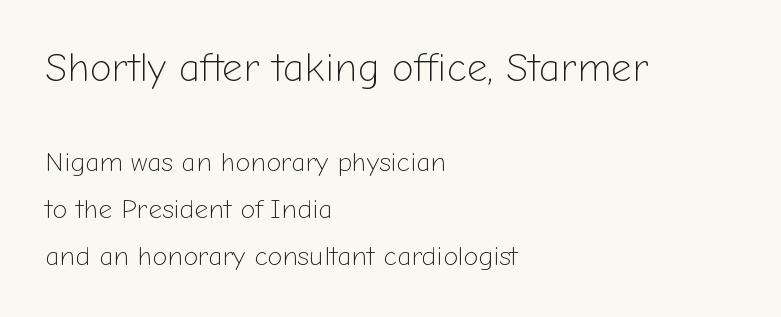
Tracking value appears to be zero — textbook default spacing. Varying glyph widths throughout — classic text-font behaviour. Size hierarchy here favors the leading block over the trailing one. The glyphs are unaccompanied by any horizontal stroke below them. The compositor pushed each line to the left boundary.
